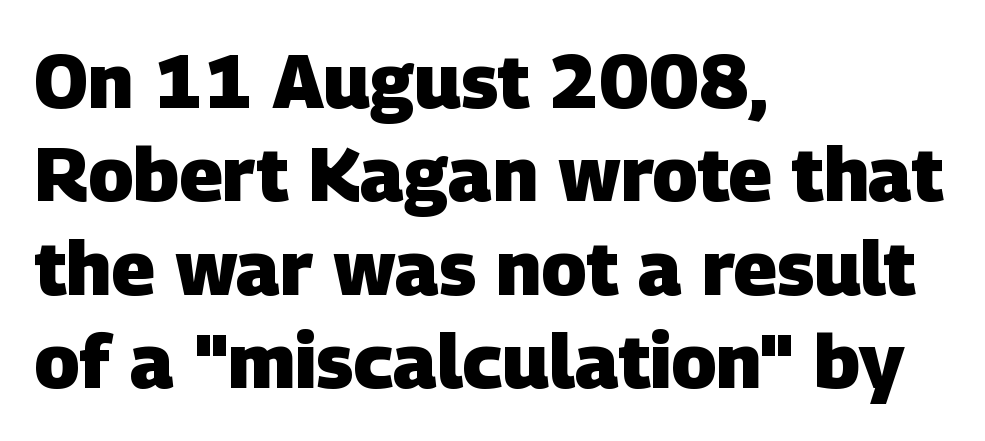
Q: Is the text bold? A: Yes.
Q: Is the typeface a serif or a sans-serif typeface? A: Sans-serif.
Q: Is the text underlined? A: No.
Q: How is the paragraph aligned? A: Left-aligned.
Q: Is the spacing between letters normal or unusually wide? A: Normal.
Q: Width (condensed, normal, or wide)? A: Normal.
Q: Stroke contrast? A: Low.
Q: x-height? A: Large.
Q: Monospaced? A: No.
